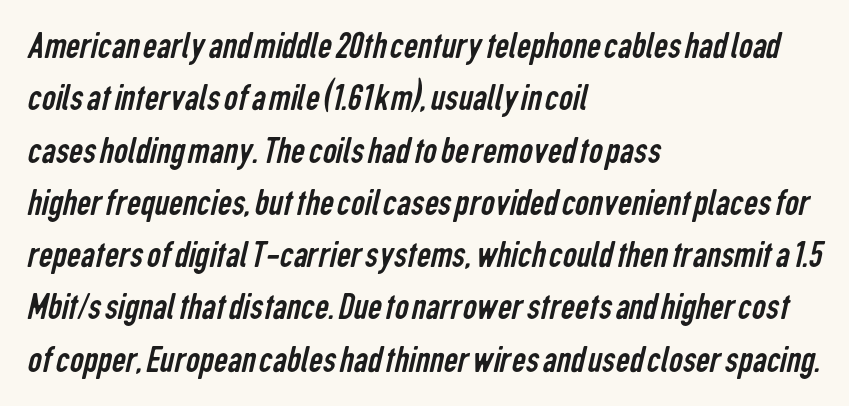
The passage shown is not underscored anywhere. Think of a printed novel: that variable character pitch is what you see here. Does the copy run flush right? No — it runs flush left. Heft: none added — not bold.
